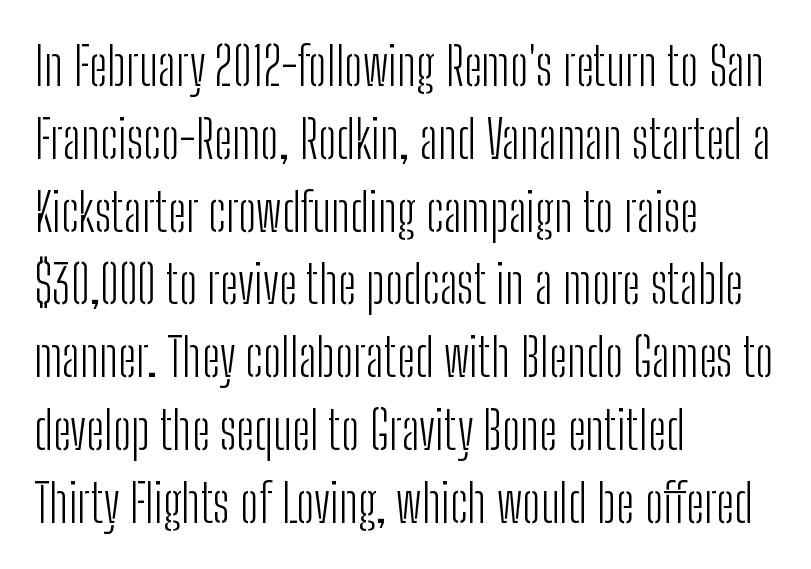
{"serif": "no", "italic": "no", "bold": "no", "weight": "light", "width": "condensed", "stroke_contrast": "low", "x_height": "medium", "monospaced": "no", "underline": "no", "align": "left", "line_spacing": "normal", "line_spacing_ratio": 1.4, "letter_spacing": "normal", "letter_spacing_em": 0.0, "glyph_px": 52}
